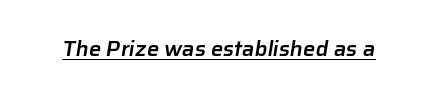
The image shows 22 px text type; set normal letter spacing, underlined.
